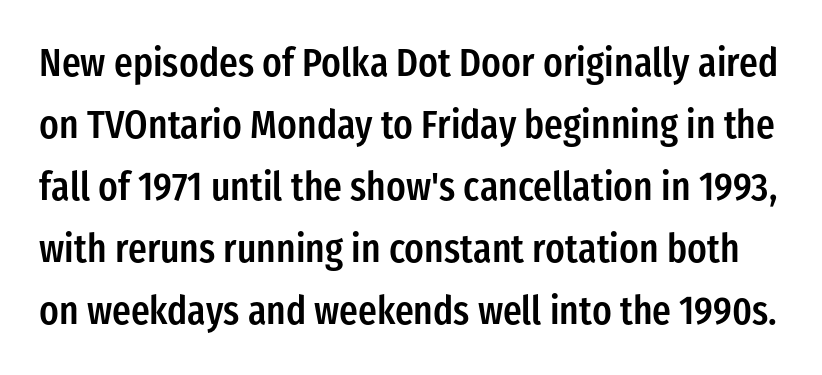
{"serif": "no", "italic": "no", "bold": "semi", "weight": "semibold", "width": "condensed", "stroke_contrast": "low", "x_height": "medium", "monospaced": "no", "underline": "no", "line_spacing": "normal", "line_spacing_ratio": 1.59, "letter_spacing": "normal", "letter_spacing_em": 0.0, "glyph_px": 39}
